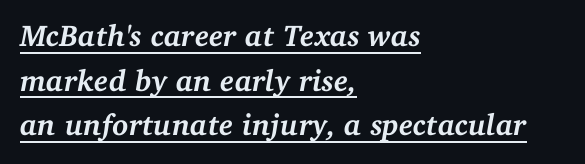
Looks like regular typesetting: each glyph gets only the width it needs. A dark, heavy texture on the line: the type is bold. Nothing unusual about the tracking: characters are spaced as the font intends. Note: serifs present on the glyphs. The passage shown stacks its lines at a standard gap. The lines are quadded left.
